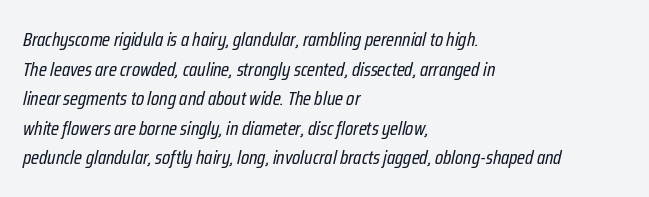
Reading down the block, your eye returns to a fixed left position each line. This sample uses an oblique cut, with every glyph tilted off the vertical. Weight: in the light-to-regular range. This rendering features lettering with no underline.
